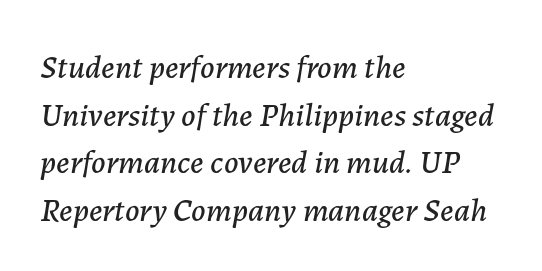
Look at the tracking — it's just the regular setting, nothing added. Layout note: lines flush left. The words here are not underlined. Character widths vary here, with narrow letters taking less room than wide ones.
